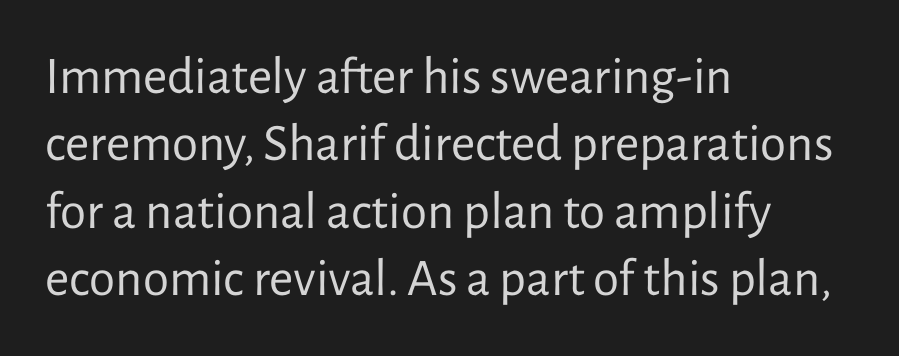
{"serif": "no", "italic": "no", "bold": "no", "weight": "regular", "width": "normal", "stroke_contrast": "low", "x_height": "medium", "monospaced": "no", "underline": "no", "align": "left", "line_spacing": "normal", "line_spacing_ratio": 1.27, "letter_spacing": "normal", "letter_spacing_em": 0.0, "glyph_px": 53}
